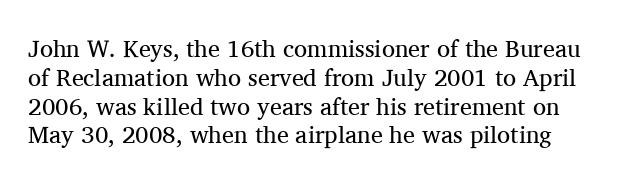
{"italic": "no", "bold": "no", "underline": "no", "line_spacing_ratio": 1.2, "letter_spacing": "normal", "letter_spacing_em": 0.0, "glyph_px": 24}
